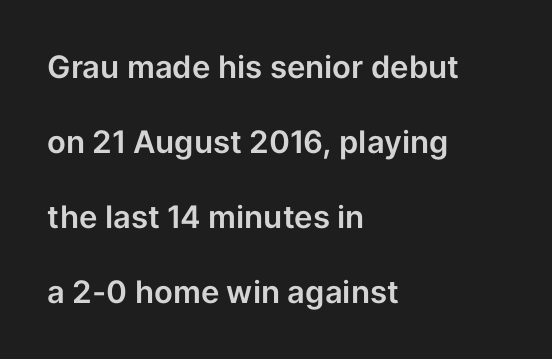
The image shows 31 px sans-serif type, upright; set left-aligned, loose line spacing (2.42x), normal letter spacing, not underlined; low stroke contrast and a medium x-height.
